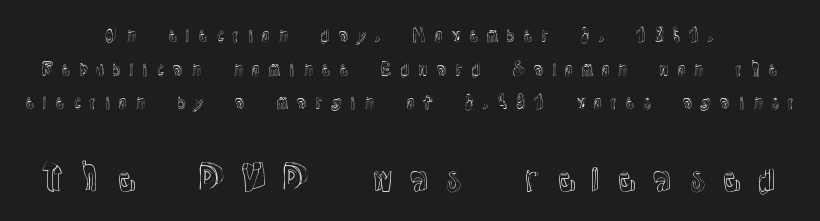
{"italic": "no", "width": "normal", "x_height": "medium", "monospaced": "no", "underline": "no", "line_spacing": "loose", "line_spacing_ratio": 1.98, "letter_spacing": "wide", "letter_spacing_em": 0.37, "larger_block": "second", "size_ratio": 2.0, "glyph_px": 34}
